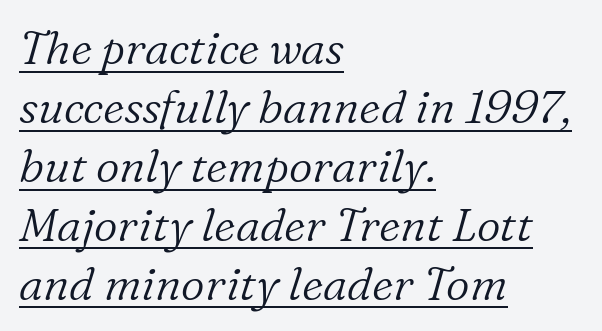
The image shows 46 px light serif type, italic (leaning right); set left-aligned, normal line spacing (1.28x), normal letter spacing, underlined; low stroke contrast and a medium x-height.
